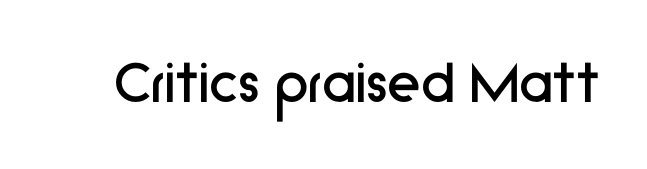
Nothing heavy about these letters — not bold at all. The rendering uses natural spacing where letterforms have individual widths. The characters display no serif detailing; their extremities are plain. There is no visible air inserted between adjacent glyphs. Clear beneath every line of the passage.
